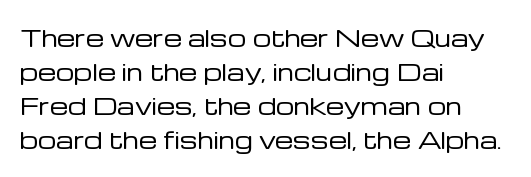
{"italic": "no", "bold": "no", "underline": "no", "align": "left", "line_spacing": "normal", "line_spacing_ratio": 1.48, "letter_spacing": "normal", "letter_spacing_em": 0.0, "glyph_px": 23}
